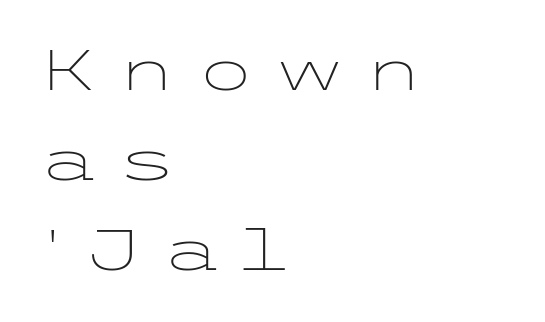
The image shows 56 px light, wide sans-serif type, upright; set left-aligned, normal line spacing (1.61x), unusually wide letter spacing (+0.3 em), not underlined; low stroke contrast and a medium x-height.
